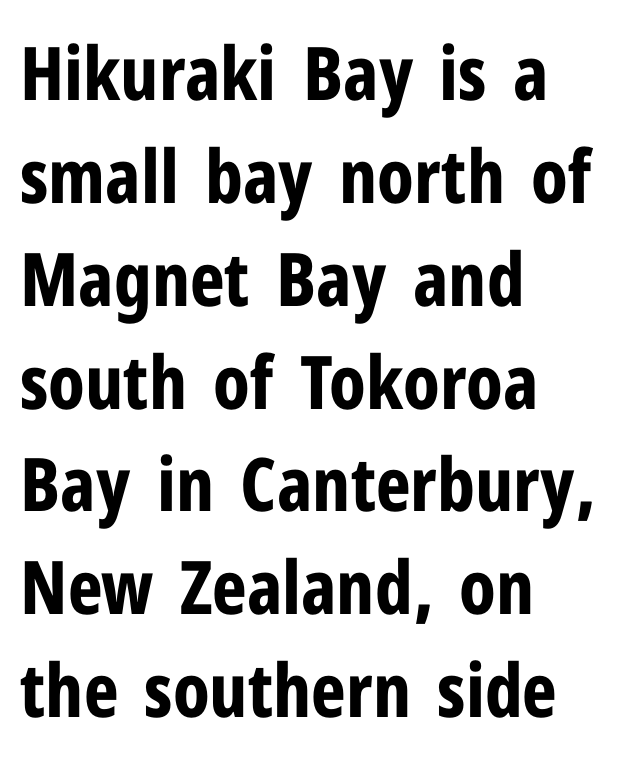
The image shows 74 px bold, condensed sans-serif type, upright; set left-aligned, normal line spacing (1.39x), normal letter spacing, not underlined; low stroke contrast and a medium x-height.
